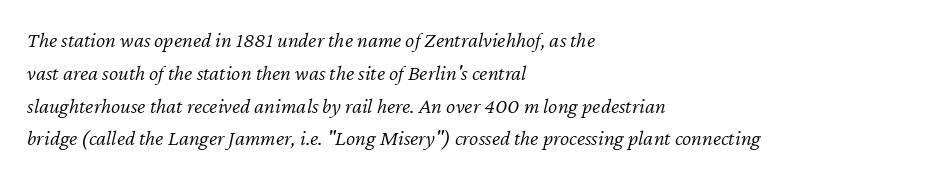
{"italic": "yes", "lean": "right", "slant_degrees": 12, "bold": "no", "underline": "no", "align": "left", "line_spacing": "normal", "line_spacing_ratio": 1.49, "letter_spacing": "normal", "letter_spacing_em": 0.0, "glyph_px": 22}
